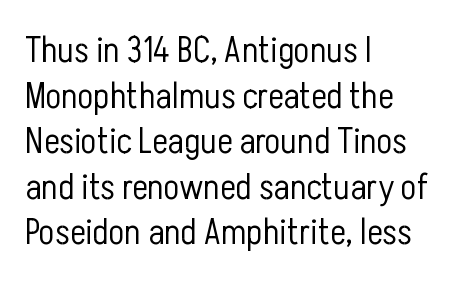
Q: Is the text bold? A: No.
Q: Is the text italic (slanted)? A: No, it is upright.
Q: Is the typeface a serif or a sans-serif typeface? A: Sans-serif.
Q: Is the text underlined? A: No.
Q: How is the paragraph aligned? A: Left-aligned.
Q: Is the spacing between letters normal or unusually wide? A: Normal.
Q: Width (condensed, normal, or wide)? A: Condensed.
Q: Stroke contrast? A: Low.
Q: x-height? A: Medium.
Q: Monospaced? A: No.
